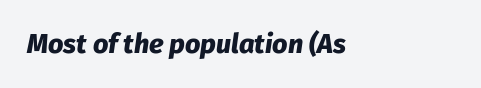
{"italic": "yes", "lean": "right", "slant_degrees": 8, "bold": "yes", "underline": "no", "align": "left", "letter_spacing": "normal", "letter_spacing_em": 0.0, "glyph_px": 27}
